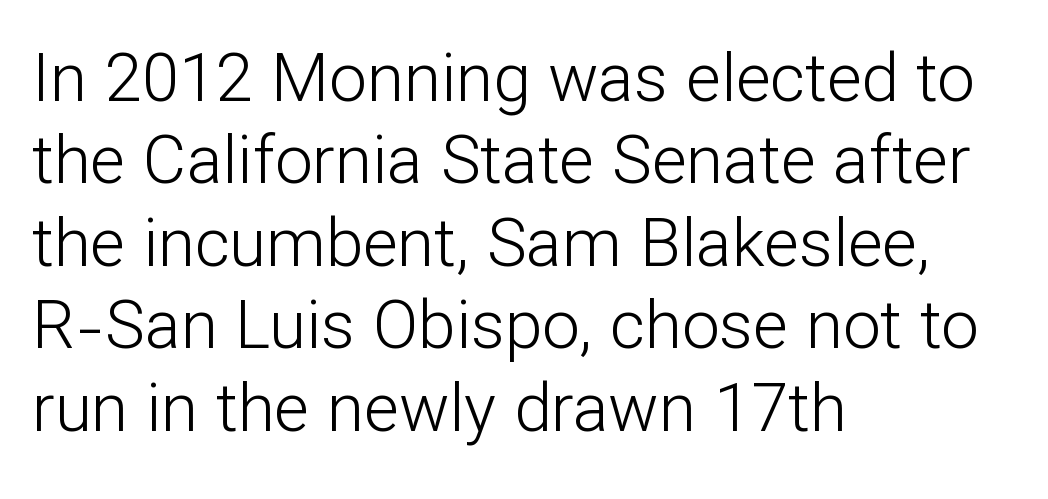
Q: Is the text bold? A: No.
Q: Is the text italic (slanted)? A: No, it is upright.
Q: Is the typeface a serif or a sans-serif typeface? A: Sans-serif.
Q: Is the text underlined? A: No.
Q: How is the paragraph aligned? A: Left-aligned.
Q: Is the spacing between letters normal or unusually wide? A: Normal.
Q: Width (condensed, normal, or wide)? A: Normal.
Q: Stroke contrast? A: Low.
Q: x-height? A: Medium.
Q: Monospaced? A: No.
